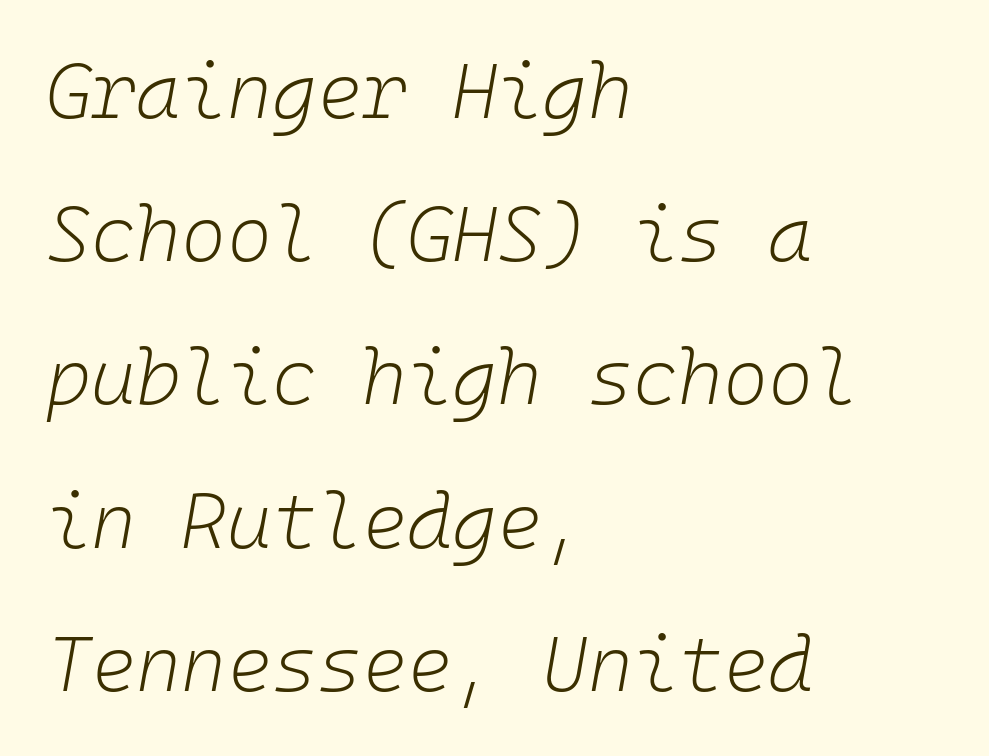
{"italic": "yes", "lean": "right", "slant_degrees": 10, "bold": "no", "weight": "light", "width": "normal", "stroke_contrast": "low", "x_height": "medium", "monospaced": "yes", "underline": "no", "align": "left", "line_spacing_ratio": 1.86, "letter_spacing": "normal", "letter_spacing_em": 0.0, "glyph_px": 77}
